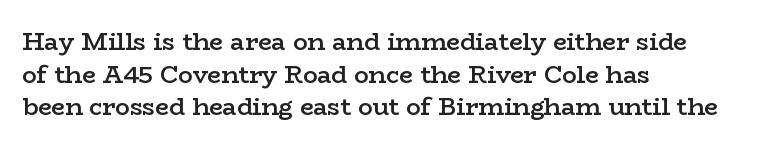
{"italic": "no", "bold": "semi", "underline": "no", "align": "left", "line_spacing": "normal", "line_spacing_ratio": 1.36, "letter_spacing": "normal", "letter_spacing_em": 0.0, "glyph_px": 24}
